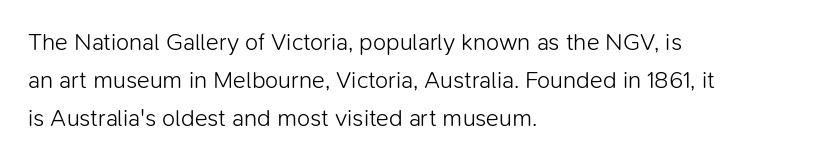
{"italic": "no", "bold": "no", "underline": "no", "align": "left", "line_spacing": "normal", "line_spacing_ratio": 1.59, "letter_spacing": "normal", "letter_spacing_em": 0.0, "glyph_px": 24}
